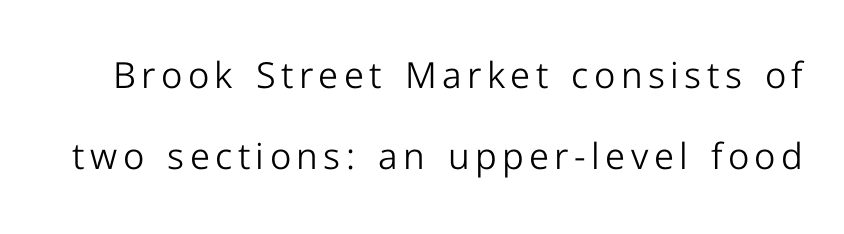
Q: Is the text bold? A: No.
Q: Is the text italic (slanted)? A: No, it is upright.
Q: Is the typeface a serif or a sans-serif typeface? A: Sans-serif.
Q: Is the text underlined? A: No.
Q: Is the spacing between lines tight, normal or loose? A: Loose.
Q: Width (condensed, normal, or wide)? A: Normal.
Q: Stroke contrast? A: Low.
Q: x-height? A: Medium.
Q: Monospaced? A: No.
